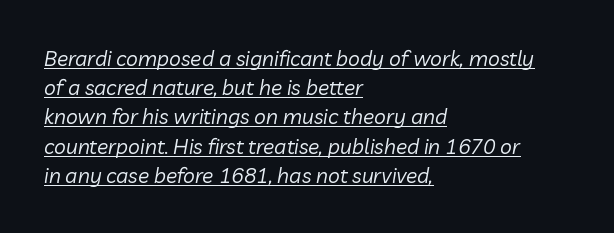
{"italic": "yes", "lean": "right", "slant_degrees": 10, "bold": "no", "underline": "yes", "align": "left", "line_spacing": "normal", "line_spacing_ratio": 1.39, "letter_spacing": "normal", "letter_spacing_em": 0.0, "glyph_px": 21}
